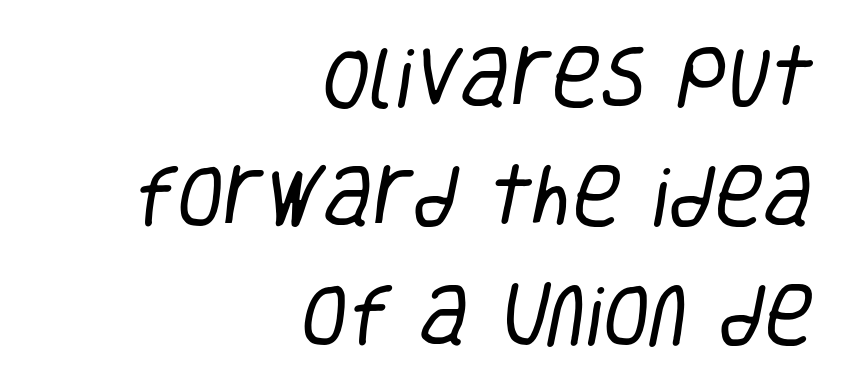
The image shows 68 px regular-weight, condensed sans-serif type; set right-aligned, line spacing 1.75x, normal letter spacing, not underlined; low stroke contrast and a large x-height.
